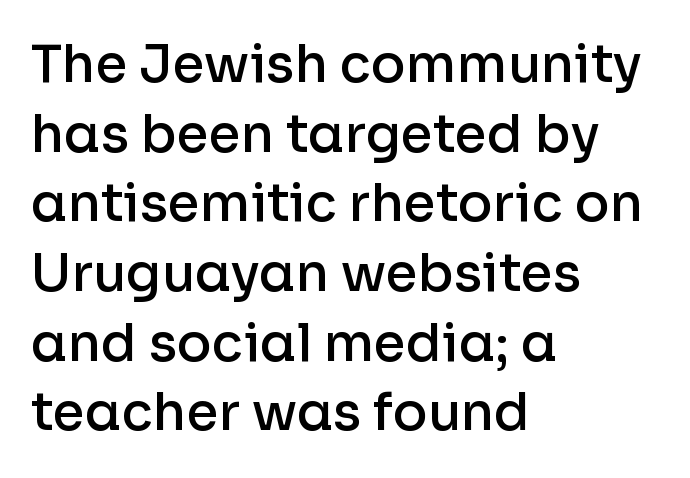
Q: Is the text bold? A: Semi-bold.
Q: Is the text italic (slanted)? A: No, it is upright.
Q: Is the typeface a serif or a sans-serif typeface? A: Sans-serif.
Q: Is the text underlined? A: No.
Q: How is the paragraph aligned? A: Left-aligned.
Q: Is the spacing between letters normal or unusually wide? A: Normal.
Q: Is the spacing between lines tight, normal or loose? A: Normal.
Q: Width (condensed, normal, or wide)? A: Normal.
Q: Stroke contrast? A: Low.
Q: x-height? A: Medium.
Q: Monospaced? A: No.
